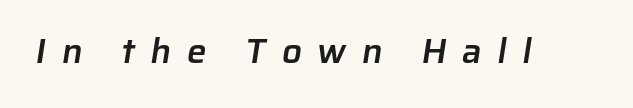
{"serif": "no", "bold": "semi", "weight": "semibold", "width": "normal", "stroke_contrast": "low", "x_height": "medium", "monospaced": "no", "underline": "no", "letter_spacing": "wide", "letter_spacing_em": 0.44, "glyph_px": 35}
